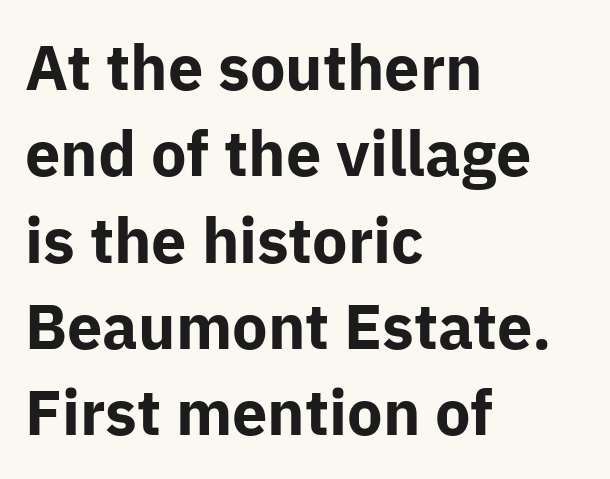
{"serif": "no", "italic": "no", "bold": "yes", "weight": "bold", "width": "normal", "stroke_contrast": "low", "x_height": "medium", "monospaced": "no", "underline": "no", "align": "left", "line_spacing": "normal", "line_spacing_ratio": 1.37, "letter_spacing": "normal", "letter_spacing_em": 0.0, "glyph_px": 63}
